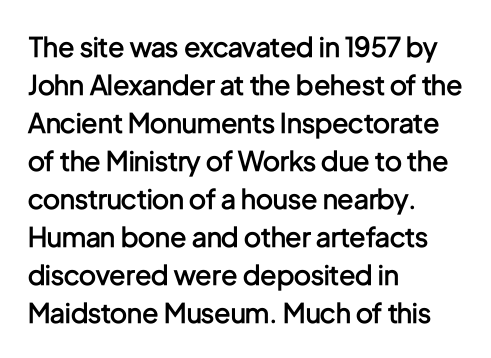
Q: Is the text bold? A: Semi-bold.
Q: Is the text italic (slanted)? A: No, it is upright.
Q: Is the text underlined? A: No.
Q: How is the paragraph aligned? A: Left-aligned.
Q: Is the spacing between letters normal or unusually wide? A: Normal.
Q: Is the spacing between lines tight, normal or loose? A: Normal.
